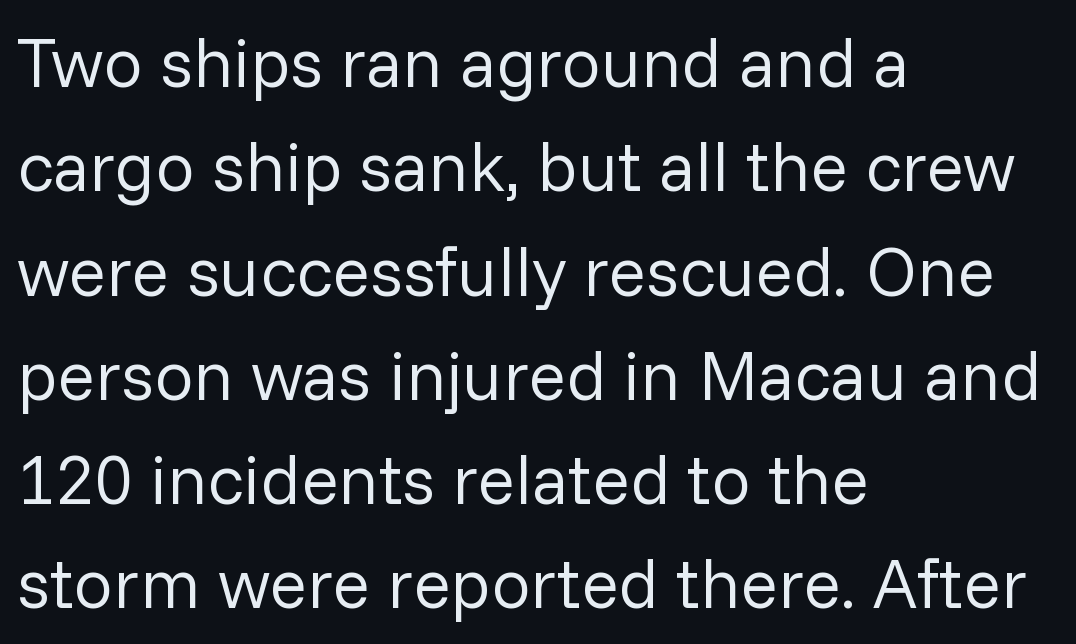
{"serif": "no", "italic": "no", "bold": "no", "weight": "regular", "width": "normal", "stroke_contrast": "low", "x_height": "medium", "monospaced": "no", "underline": "no", "align": "left", "line_spacing": "normal", "line_spacing_ratio": 1.49, "letter_spacing": "normal", "letter_spacing_em": 0.0, "glyph_px": 70}
